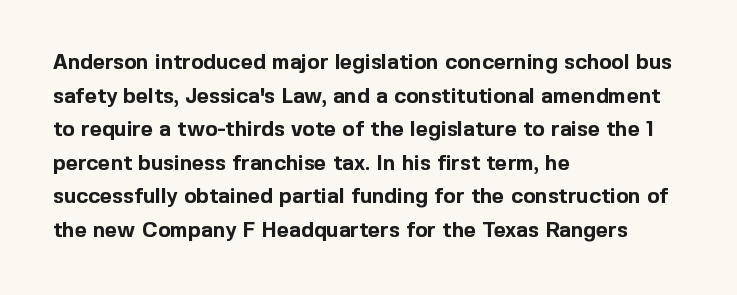
{"italic": "no", "bold": "yes", "underline": "no", "align": "left", "line_spacing": "normal", "line_spacing_ratio": 1.6, "letter_spacing": "normal", "letter_spacing_em": 0.0, "glyph_px": 21}
